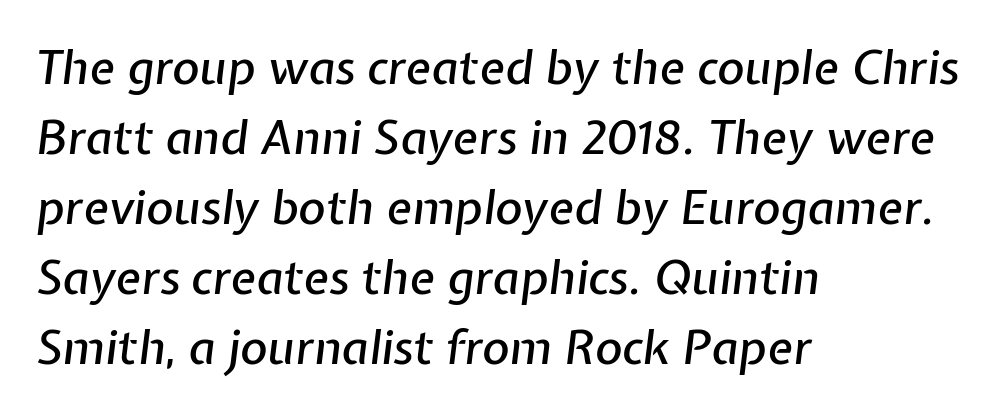
{"italic": "yes", "lean": "right", "slant_degrees": 7, "width": "normal", "stroke_contrast": "low", "x_height": "medium", "monospaced": "no", "underline": "no", "align": "left", "line_spacing": "normal", "line_spacing_ratio": 1.49, "letter_spacing": "normal", "letter_spacing_em": 0.0, "glyph_px": 47}
